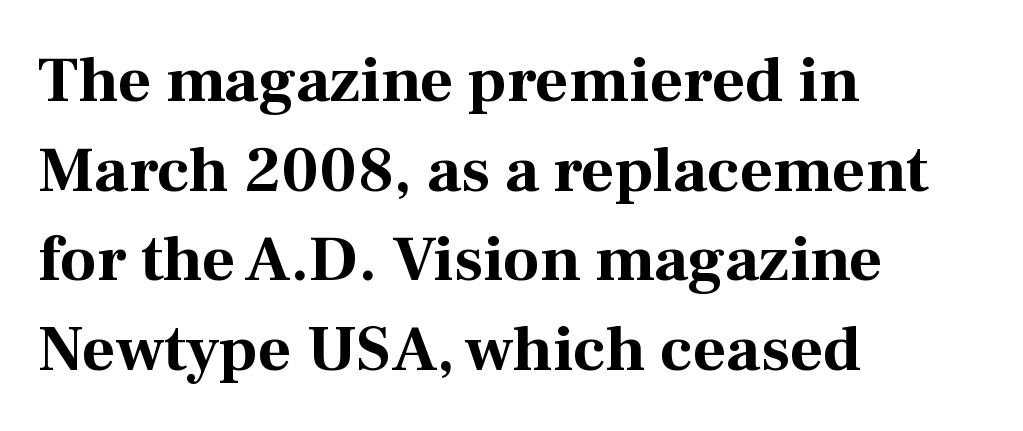
The image shows 65 px bold serif type, upright; set left-aligned, normal line spacing (1.38x), normal letter spacing, not underlined; medium stroke contrast and a medium x-height.
